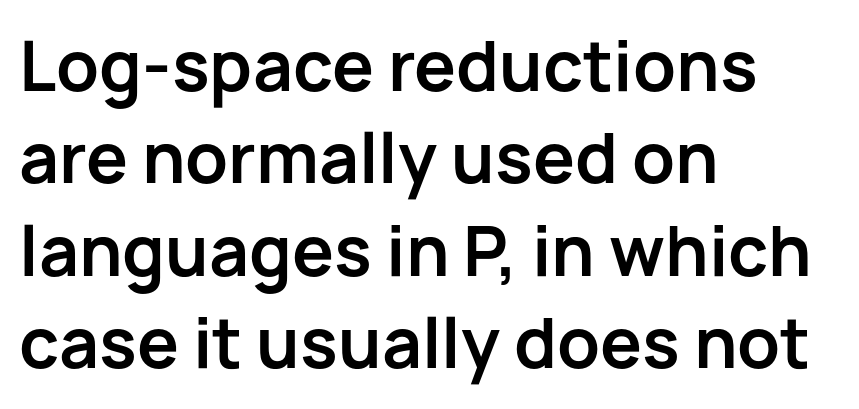
{"serif": "no", "italic": "no", "bold": "yes", "weight": "bold", "width": "normal", "stroke_contrast": "low", "x_height": "medium", "monospaced": "no", "underline": "no", "align": "left", "line_spacing": "normal", "line_spacing_ratio": 1.38, "letter_spacing": "normal", "letter_spacing_em": 0.0, "glyph_px": 67}
